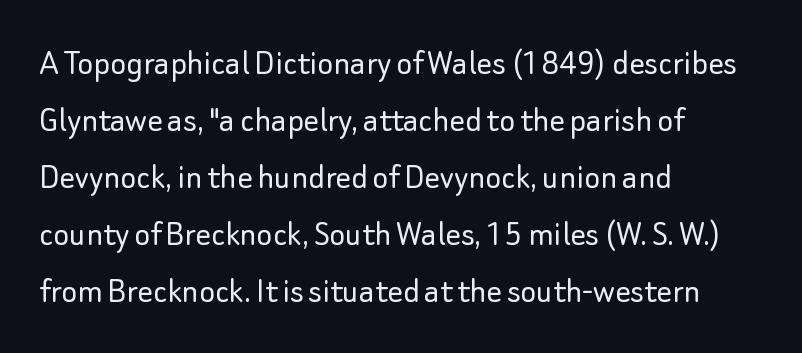
The image shows 38 px light sans-serif type, upright; set left-aligned, normal line spacing (1.5x), normal letter spacing, not underlined; low stroke contrast and a small x-height.
